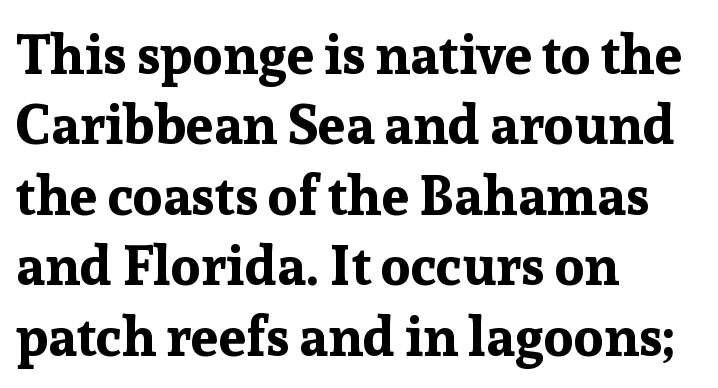
{"serif": "yes", "italic": "no", "bold": "yes", "weight": "bold", "width": "normal", "stroke_contrast": "low", "x_height": "medium", "monospaced": "no", "underline": "no", "align": "left", "line_spacing": "normal", "line_spacing_ratio": 1.28, "letter_spacing": "normal", "letter_spacing_em": 0.0, "glyph_px": 55}
